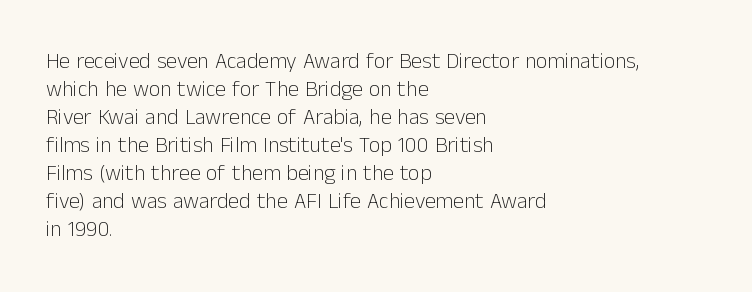
{"italic": "no", "bold": "no", "underline": "no", "align": "left", "line_spacing": "normal", "line_spacing_ratio": 1.27, "letter_spacing": "normal", "letter_spacing_em": 0.0, "glyph_px": 22}
